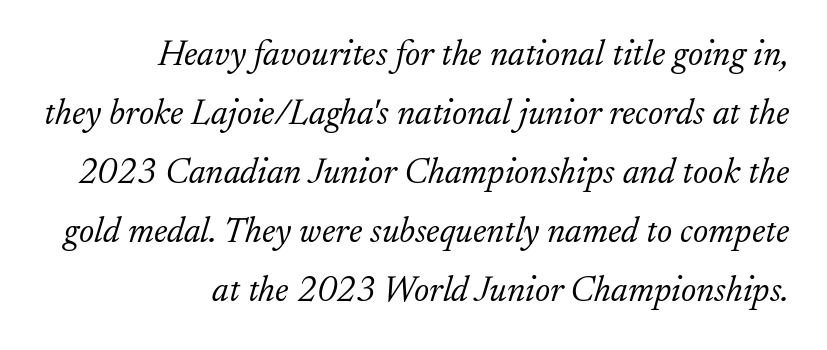
Q: Is the text bold? A: No.
Q: Is the text italic (slanted)? A: Yes, it leans right by about 17 degrees.
Q: Is the typeface a serif or a sans-serif typeface? A: Serif.
Q: Is the text underlined? A: No.
Q: How is the paragraph aligned? A: Right-aligned.
Q: Is the spacing between letters normal or unusually wide? A: Normal.
Q: Is the spacing between lines tight, normal or loose? A: Normal.
Q: Width (condensed, normal, or wide)? A: Normal.
Q: Stroke contrast? A: Low.
Q: x-height? A: Small.
Q: Monospaced? A: No.
